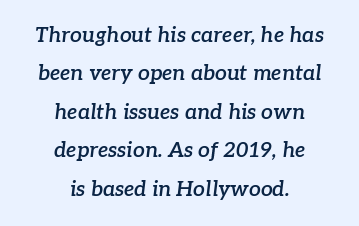
The image shows 21 px text type, italic (leaning right); set centered, line spacing 1.83x, normal letter spacing, not underlined.
